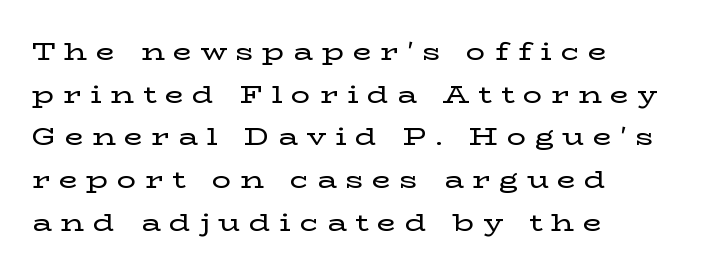
Q: Is the text italic (slanted)? A: No, it is upright.
Q: Is the text underlined? A: No.
Q: How is the paragraph aligned? A: Left-aligned.
Q: Is the spacing between letters normal or unusually wide? A: Unusually wide.
